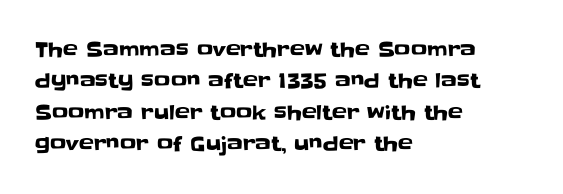
Q: Is the text italic (slanted)? A: No, it is upright.
Q: Is the text underlined? A: No.
Q: How is the paragraph aligned? A: Left-aligned.
Q: Is the spacing between letters normal or unusually wide? A: Normal.
Q: Is the spacing between lines tight, normal or loose? A: Normal.
